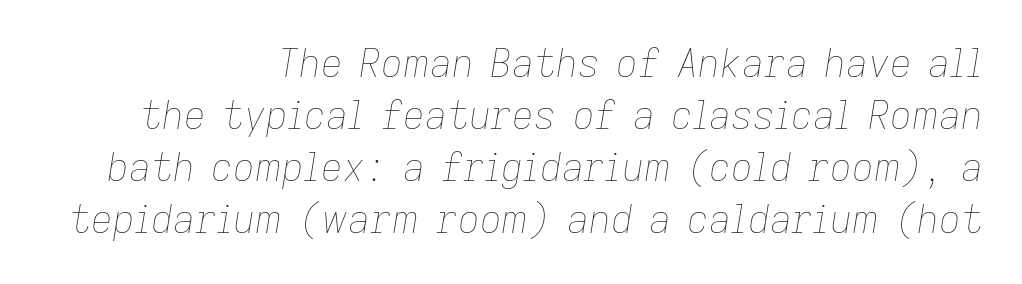
{"italic": "yes", "lean": "right", "slant_degrees": 9, "bold": "no", "weight": "thin", "width": "normal", "stroke_contrast": "low", "x_height": "medium", "monospaced": "no", "underline": "no", "align": "right", "line_spacing": "normal", "line_spacing_ratio": 1.37, "letter_spacing": "normal", "letter_spacing_em": 0.0, "glyph_px": 38}
